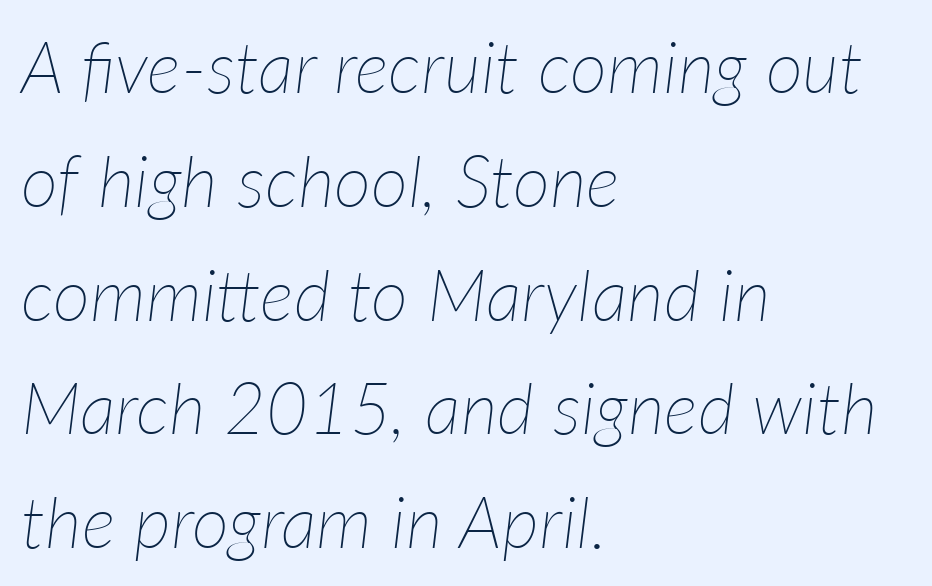
{"italic": "yes", "lean": "right", "slant_degrees": 7, "bold": "no", "weight": "thin", "width": "normal", "stroke_contrast": "low", "x_height": "medium", "monospaced": "no", "underline": "no", "align": "left", "line_spacing": "normal", "line_spacing_ratio": 1.58, "letter_spacing": "normal", "letter_spacing_em": 0.0, "glyph_px": 72}
